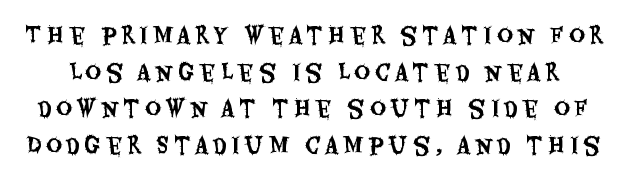
{"italic": "no", "underline": "no", "line_spacing": "normal", "line_spacing_ratio": 1.66, "letter_spacing": "wide", "letter_spacing_em": 0.22, "glyph_px": 22}
